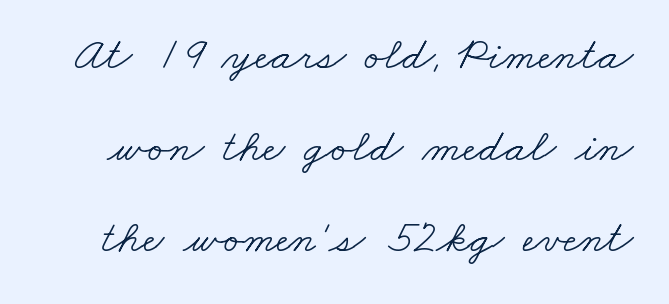
Q: Is the text bold? A: No.
Q: Is the typeface a serif or a sans-serif typeface? A: Serif.
Q: Is the text underlined? A: No.
Q: Is the spacing between letters normal or unusually wide? A: Normal.
Q: Is the spacing between lines tight, normal or loose? A: Loose.
Q: Width (condensed, normal, or wide)? A: Wide.
Q: Stroke contrast? A: Low.
Q: x-height? A: Small.
Q: Monospaced? A: No.
